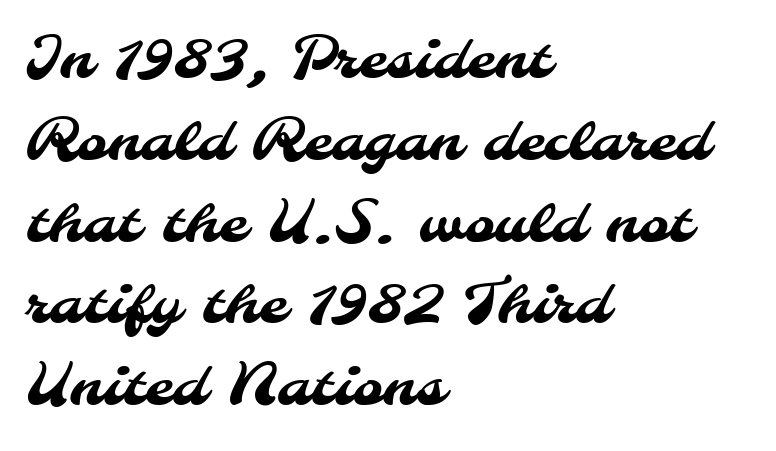
Q: Is the typeface a serif or a sans-serif typeface? A: Sans-serif.
Q: Is the text underlined? A: No.
Q: How is the paragraph aligned? A: Left-aligned.
Q: Is the spacing between letters normal or unusually wide? A: Normal.
Q: Is the spacing between lines tight, normal or loose? A: Normal.
Q: Width (condensed, normal, or wide)? A: Normal.
Q: Stroke contrast? A: Medium.
Q: x-height? A: Small.
Q: Monospaced? A: No.
